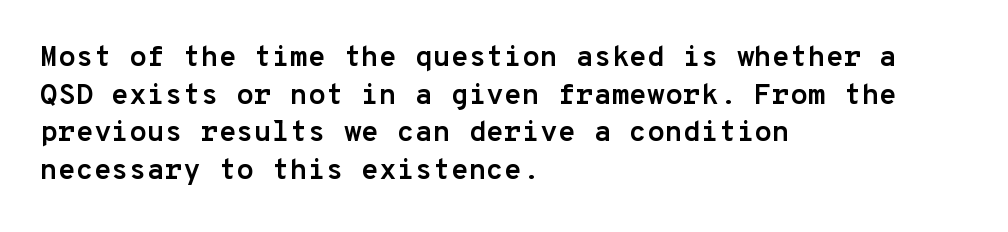
The image shows 29 px semibold sans-serif type, upright, monospaced; set left-aligned, normal line spacing (1.3x), normal letter spacing, not underlined; low stroke contrast and a medium x-height.
